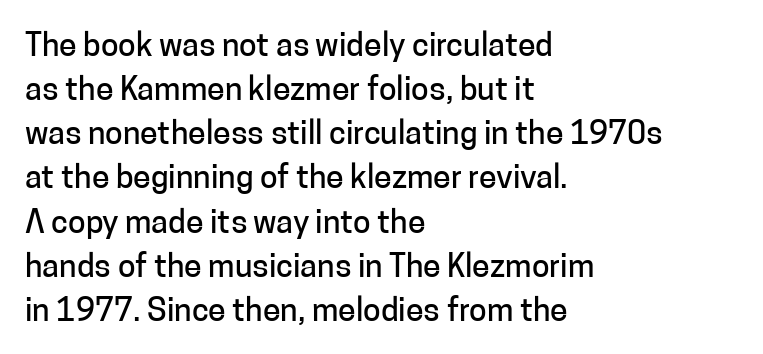
{"serif": "no", "italic": "no", "width": "normal", "stroke_contrast": "low", "x_height": "medium", "monospaced": "no", "underline": "no", "align": "left", "line_spacing": "normal", "line_spacing_ratio": 1.38, "letter_spacing": "normal", "letter_spacing_em": 0.0, "glyph_px": 32}
